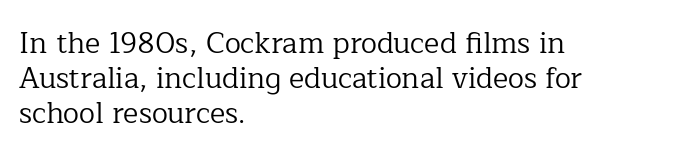
The image shows 29 px regular-weight serif type, upright; set left-aligned, line spacing 1.2x, normal letter spacing, not underlined; low stroke contrast and a medium x-height.
